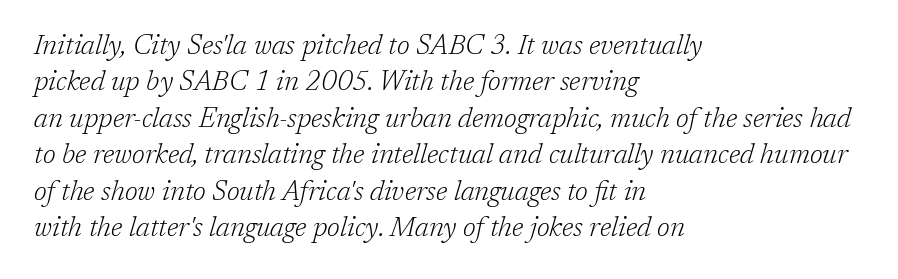
{"italic": "yes", "lean": "right", "slant_degrees": 17, "bold": "no", "underline": "no", "align": "left", "line_spacing": "normal", "line_spacing_ratio": 1.35, "letter_spacing": "normal", "letter_spacing_em": 0.0, "glyph_px": 27}
